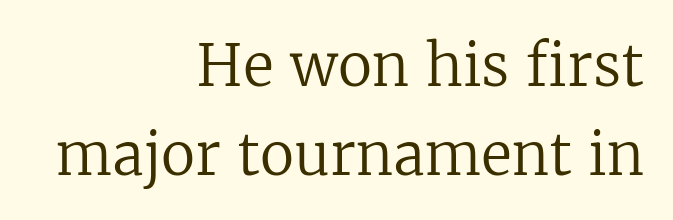
Q: Is the text bold? A: No.
Q: Is the text italic (slanted)? A: No, it is upright.
Q: Is the typeface a serif or a sans-serif typeface? A: Serif.
Q: Is the text underlined? A: No.
Q: How is the paragraph aligned? A: Right-aligned.
Q: Is the spacing between letters normal or unusually wide? A: Normal.
Q: Is the spacing between lines tight, normal or loose? A: Normal.
Q: Width (condensed, normal, or wide)? A: Normal.
Q: Stroke contrast? A: Low.
Q: x-height? A: Medium.
Q: Monospaced? A: No.
